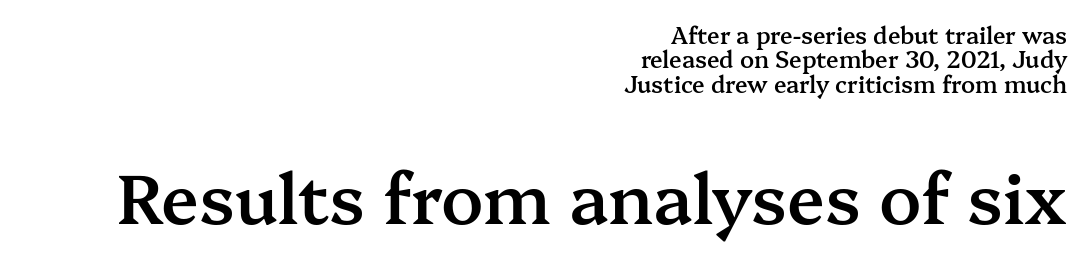
{"serif": "yes", "italic": "no", "bold": "semi", "weight": "semibold", "width": "normal", "stroke_contrast": "medium", "x_height": "medium", "monospaced": "no", "underline": "no", "align": "right", "line_spacing": "tight", "line_spacing_ratio": 1.06, "letter_spacing": "normal", "letter_spacing_em": 0.0, "larger_block": "second", "size_ratio": 3.0, "glyph_px": 69}
